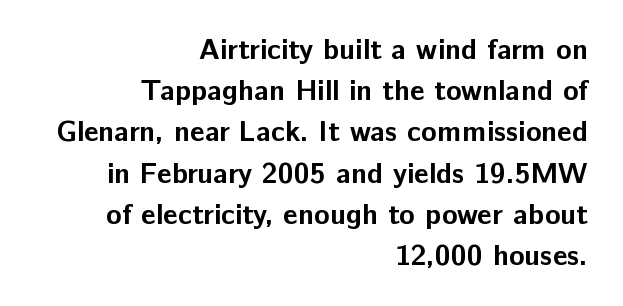
Q: Is the text bold? A: Yes.
Q: Is the text italic (slanted)? A: No, it is upright.
Q: Is the typeface a serif or a sans-serif typeface? A: Sans-serif.
Q: Is the text underlined? A: No.
Q: How is the paragraph aligned? A: Right-aligned.
Q: Is the spacing between letters normal or unusually wide? A: Normal.
Q: Is the spacing between lines tight, normal or loose? A: Normal.
Q: Width (condensed, normal, or wide)? A: Normal.
Q: Stroke contrast? A: Low.
Q: x-height? A: Medium.
Q: Monospaced? A: No.
